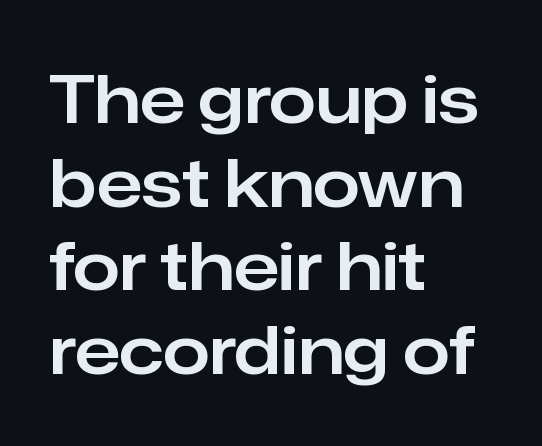
The image shows 67 px sans-serif type, upright; set left-aligned, normal line spacing (1.25x), normal letter spacing, not underlined; low stroke contrast and a medium x-height.
